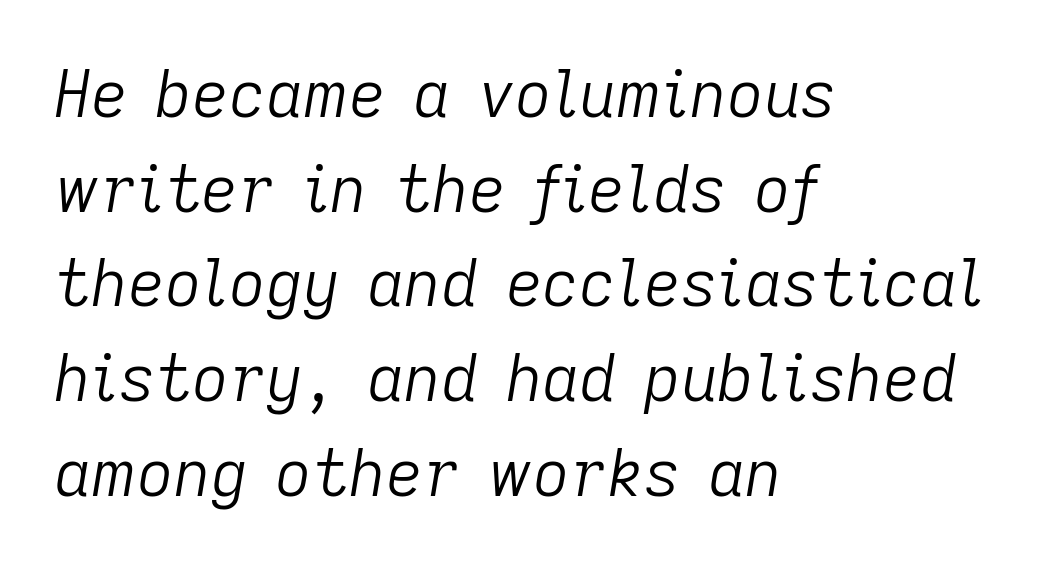
The image shows 64 px light type, italic (leaning right); set left-aligned, normal line spacing (1.48x), normal letter spacing, not underlined; low stroke contrast and a medium x-height.
